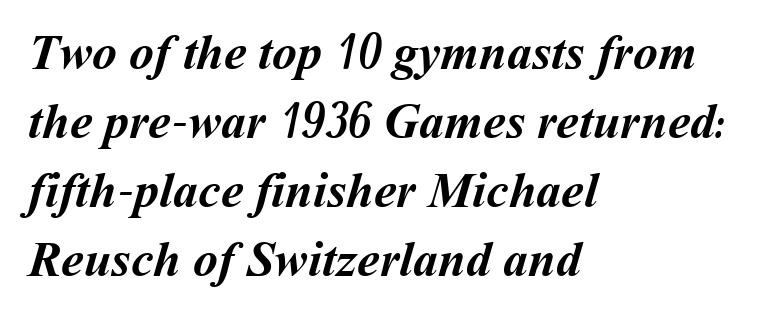
The image shows 50 px semibold type; set left-aligned, normal line spacing (1.38x), normal letter spacing, not underlined; medium stroke contrast and a medium x-height.
